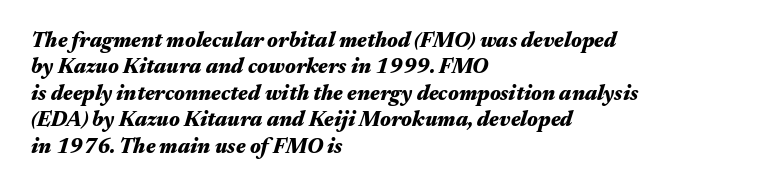
The image shows 21 px bold type, italic (leaning right); set left-aligned, normal line spacing (1.26x), normal letter spacing, not underlined.
